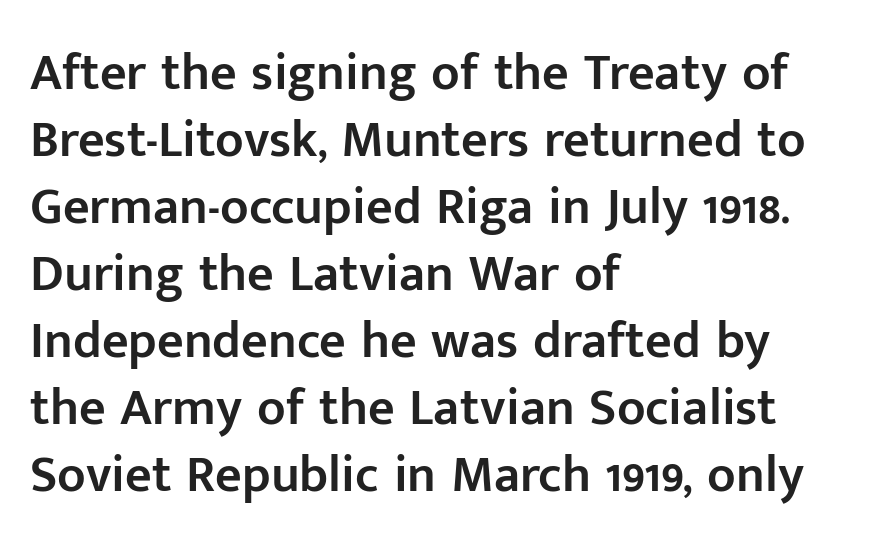
Type style note: lacks serifs. The rendering uses natural spacing where letterforms have individual widths. These lines sit exactly where default settings would place them. A clean baseline with only descenders dipping below it.
